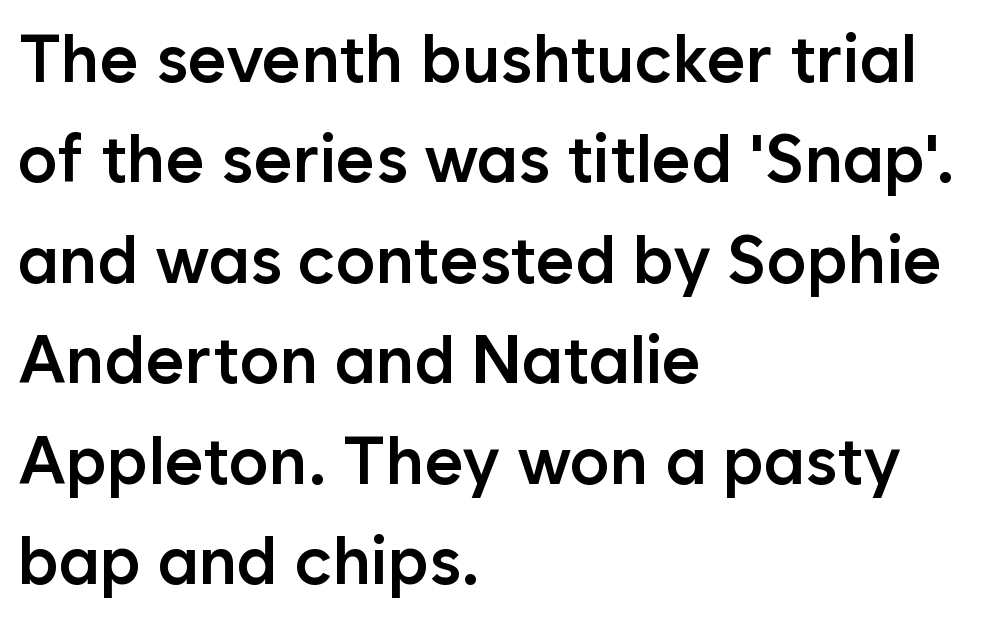
These lines are composed in type without serifs. The gaps between neighbouring characters are ordinary and unremarkable. Summary of weight: moderately heavy, a semibold. You can tell it's not italic because the verticals are truly vertical.
